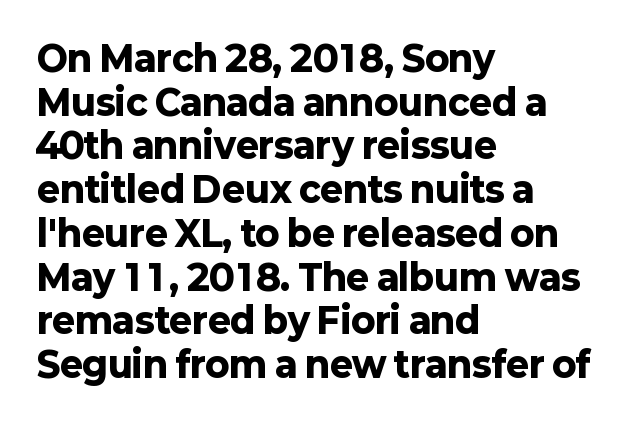
Q: Is the text bold? A: Yes.
Q: Is the text italic (slanted)? A: No, it is upright.
Q: Is the typeface a serif or a sans-serif typeface? A: Sans-serif.
Q: Is the text underlined? A: No.
Q: How is the paragraph aligned? A: Left-aligned.
Q: Is the spacing between letters normal or unusually wide? A: Normal.
Q: Is the spacing between lines tight, normal or loose? A: Normal.
Q: Width (condensed, normal, or wide)? A: Normal.
Q: Stroke contrast? A: Low.
Q: x-height? A: Medium.
Q: Monospaced? A: No.
